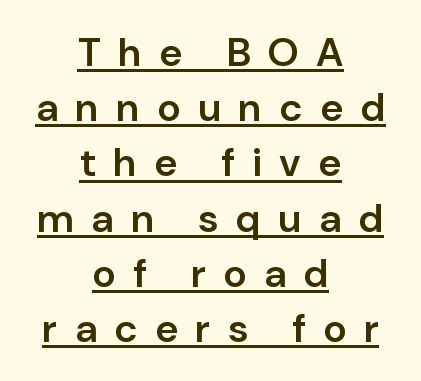
A rule runs beneath these lines of type. Strokes here are thickened, but only to semibold level. The setting favours the middle, as headings and verse often do. Character widths vary here, with narrow letters taking less room than wide ones. A roman cut, with each character standing at attention.
